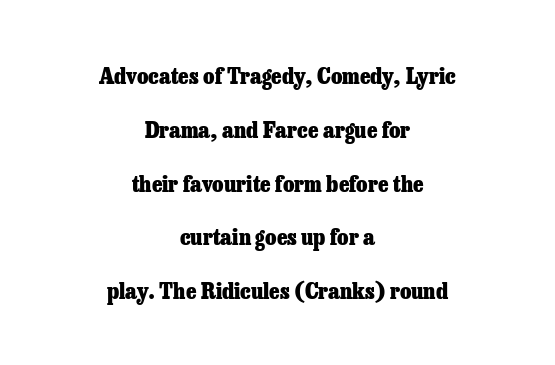
The image shows 23 px bold type, upright; set centered, loose line spacing (2.34x), normal letter spacing, not underlined.
